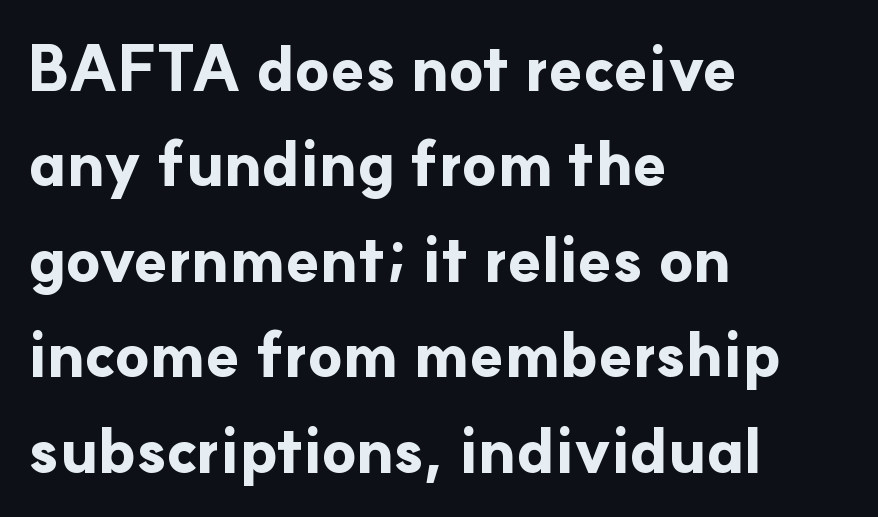
The horizontal fit of the characters is conventional and even. Characters remain perfectly vertical along every line. The characters display no serif detailing; their extremities are plain. No word sits above an underline. The paragraph has a hard left edge and a soft right edge.
